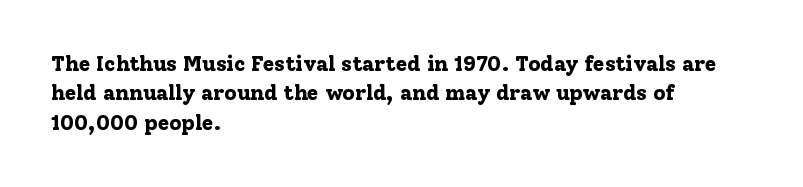
{"italic": "no", "bold": "yes", "underline": "no", "align": "left", "line_spacing": "normal", "line_spacing_ratio": 1.4, "letter_spacing": "normal", "letter_spacing_em": 0.0, "glyph_px": 21}
